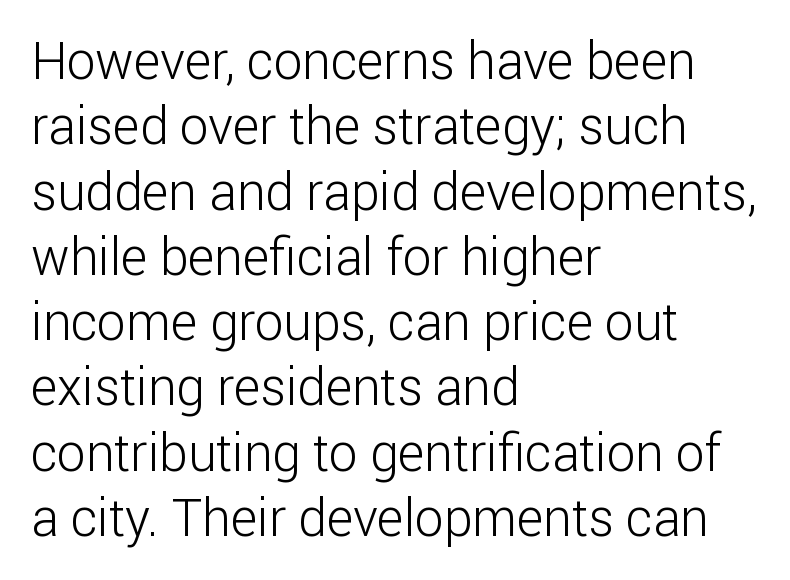
{"serif": "no", "italic": "no", "bold": "no", "weight": "light", "width": "normal", "stroke_contrast": "low", "x_height": "medium", "monospaced": "no", "underline": "no", "align": "left", "line_spacing": "normal", "line_spacing_ratio": 1.28, "letter_spacing": "normal", "letter_spacing_em": 0.0, "glyph_px": 51}
